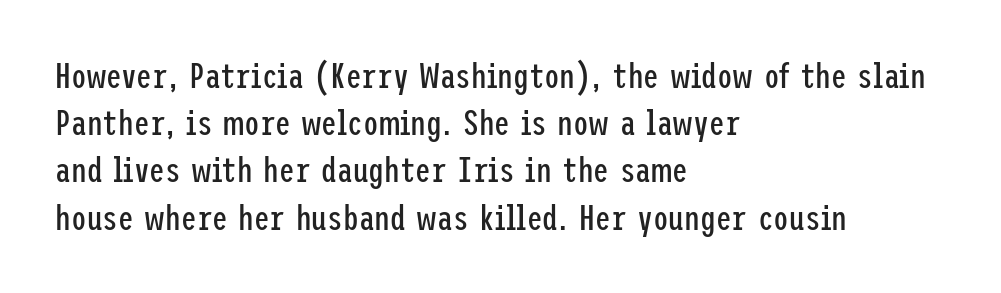
The image shows 35 px regular-weight, condensed sans-serif type, upright; set left-aligned, normal line spacing (1.35x), normal letter spacing, not underlined; low stroke contrast and a medium x-height.
